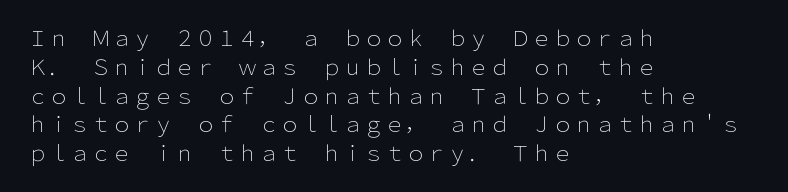
Each new line begins a customary step beneath the previous one. Stems here are at most as thick as an everyday book face. Words appear dense and cohesive because spacing is normal. Descenders hang freely into open space. The axis of the letterforms is exactly vertical.
